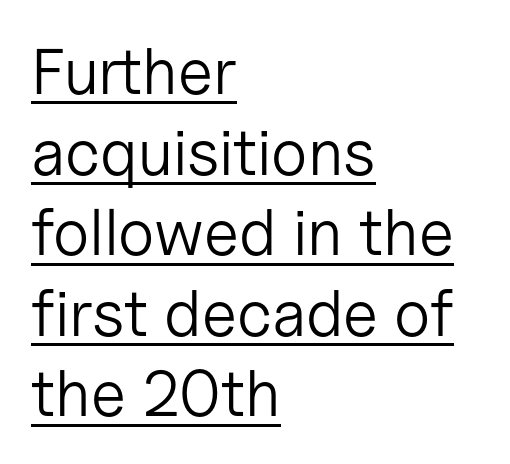
{"serif": "no", "italic": "no", "bold": "no", "weight": "light", "width": "normal", "stroke_contrast": "low", "x_height": "medium", "monospaced": "no", "underline": "yes", "align": "left", "line_spacing_ratio": 1.24, "letter_spacing": "normal", "letter_spacing_em": 0.0, "glyph_px": 65}
